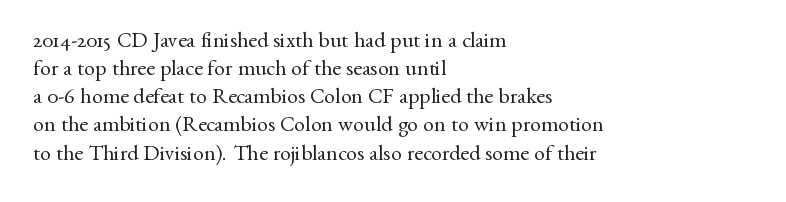
The image shows 22 px text type, upright; set left-aligned, normal line spacing (1.28x), normal letter spacing, not underlined.
